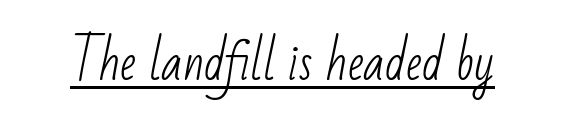
{"serif": "no", "bold": "no", "weight": "light", "width": "condensed", "stroke_contrast": "low", "x_height": "small", "monospaced": "no", "underline": "yes", "letter_spacing": "normal", "letter_spacing_em": 0.0, "glyph_px": 48}
